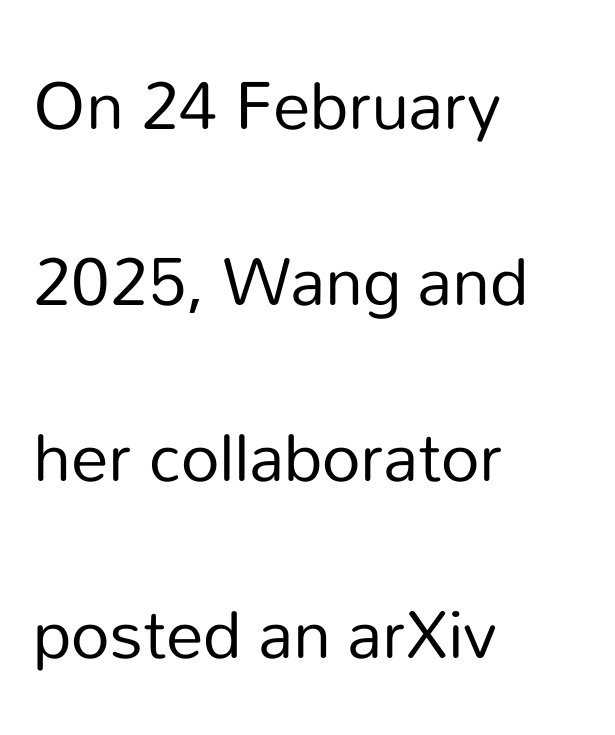
In CSS terms this would be text-align: left. A typesetter would mark this as roman, not italic. Spacing between characters is what you'd get straight out of the box. These lines are rendered in a variable-pitch font. Caption: face not bold, strokes unweighted. Each letter's strokes conclude bluntly, with no projecting serifs.
